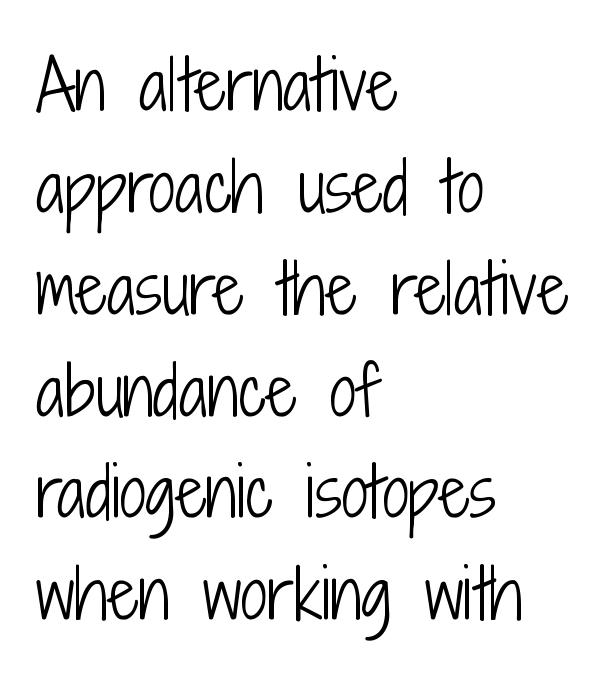
{"serif": "no", "italic": "no", "bold": "no", "weight": "light", "width": "condensed", "stroke_contrast": "low", "x_height": "medium", "monospaced": "no", "underline": "no", "align": "left", "line_spacing": "normal", "line_spacing_ratio": 1.52, "letter_spacing": "normal", "letter_spacing_em": 0.0, "glyph_px": 67}
